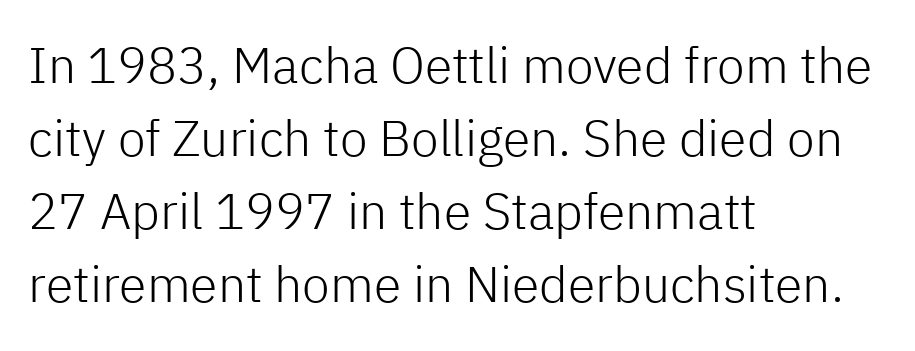
The face used here is proportionally spaced, like ordinary book or web type. Is the block centered? No — it sits flush against the left margin. This sample keeps an unexceptional amount of space between lines. I'd call this a sans setting — the letters go barefoot.
